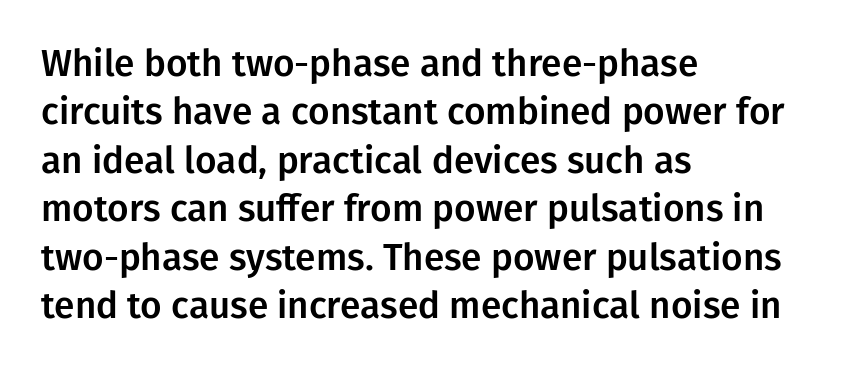
These lines keep a tight, regular rhythm from letter to letter. Classification — sans serif. The string is rendered with underlining switched off. These lines are rendered in a variable-pitch font.
